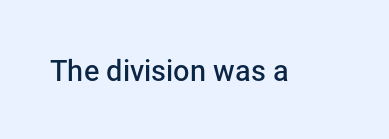
The image shows 29 px semibold sans-serif type, upright; set normal letter spacing, not underlined; low stroke contrast and a medium x-height.
